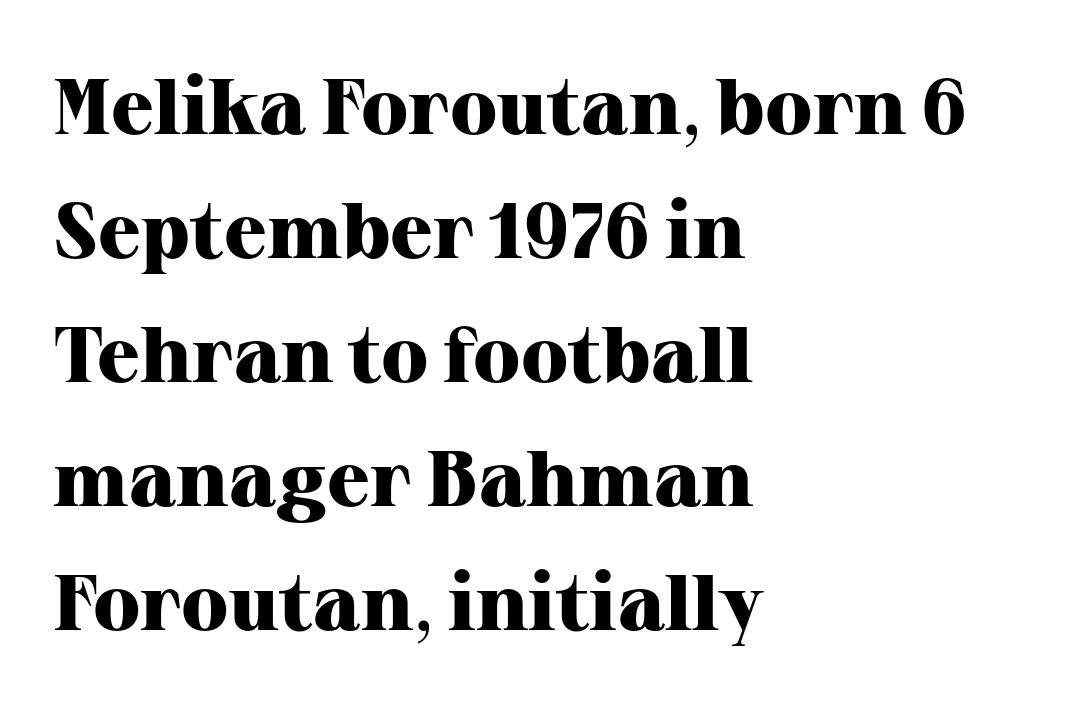
Q: Is the text bold? A: Yes.
Q: Is the text italic (slanted)? A: No, it is upright.
Q: Is the typeface a serif or a sans-serif typeface? A: Serif.
Q: Is the text underlined? A: No.
Q: How is the paragraph aligned? A: Left-aligned.
Q: Is the spacing between letters normal or unusually wide? A: Normal.
Q: Is the spacing between lines tight, normal or loose? A: Normal.
Q: Width (condensed, normal, or wide)? A: Normal.
Q: Stroke contrast? A: High.
Q: x-height? A: Medium.
Q: Monospaced? A: No.
